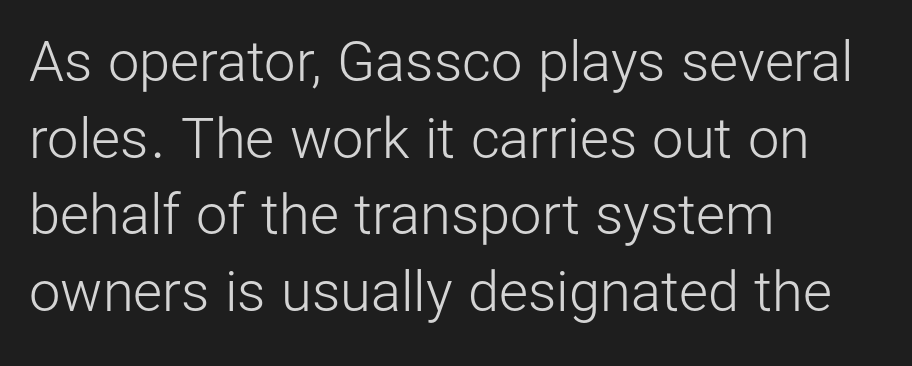
Q: Is the text bold? A: No.
Q: Is the text italic (slanted)? A: No, it is upright.
Q: Is the typeface a serif or a sans-serif typeface? A: Sans-serif.
Q: Is the text underlined? A: No.
Q: How is the paragraph aligned? A: Left-aligned.
Q: Is the spacing between letters normal or unusually wide? A: Normal.
Q: Is the spacing between lines tight, normal or loose? A: Normal.
Q: Width (condensed, normal, or wide)? A: Normal.
Q: Stroke contrast? A: Low.
Q: x-height? A: Medium.
Q: Monospaced? A: No.
